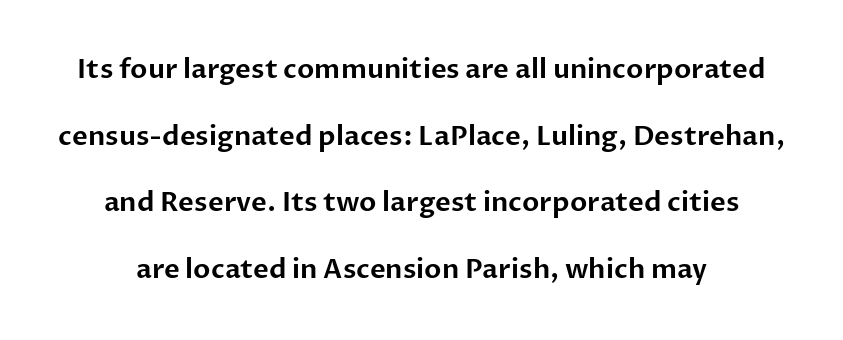
Q: Is the text italic (slanted)? A: No, it is upright.
Q: Is the text underlined? A: No.
Q: Is the spacing between letters normal or unusually wide? A: Normal.
Q: Is the spacing between lines tight, normal or loose? A: Loose.
